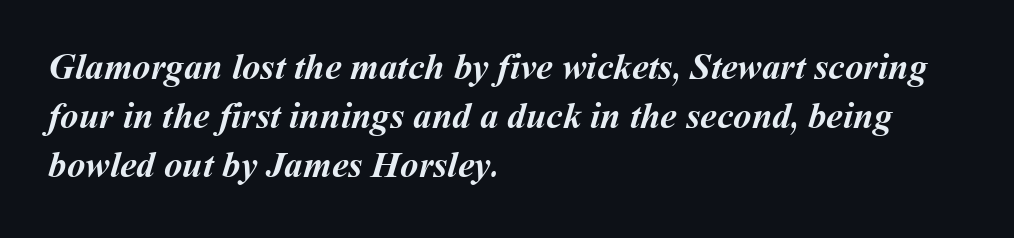
Q: Is the text bold? A: Yes.
Q: Is the text underlined? A: No.
Q: How is the paragraph aligned? A: Left-aligned.
Q: Is the spacing between letters normal or unusually wide? A: Normal.
Q: Is the spacing between lines tight, normal or loose? A: Normal.
Q: Width (condensed, normal, or wide)? A: Normal.
Q: Stroke contrast? A: Medium.
Q: x-height? A: Medium.
Q: Monospaced? A: No.
